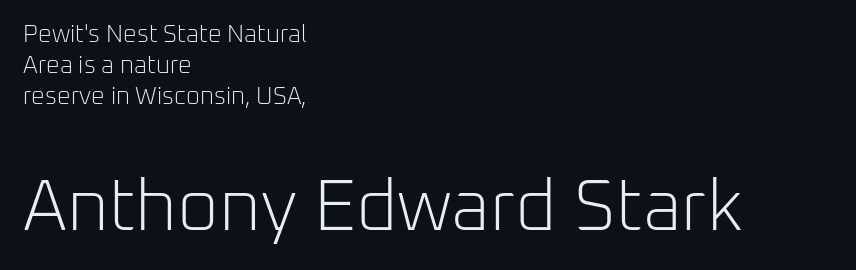
Q: Is the text bold? A: No.
Q: Is the text italic (slanted)? A: No, it is upright.
Q: Is the typeface a serif or a sans-serif typeface? A: Sans-serif.
Q: Is the text underlined? A: No.
Q: How is the paragraph aligned? A: Left-aligned.
Q: Is the spacing between letters normal or unusually wide? A: Normal.
Q: Is the spacing between lines tight, normal or loose? A: Normal.
Q: Which block of text is set in a larger size, the first (top) or the second (bottom)? A: The second (bottom) one.
Q: Width (condensed, normal, or wide)? A: Normal.
Q: Stroke contrast? A: Low.
Q: x-height? A: Medium.
Q: Monospaced? A: No.
